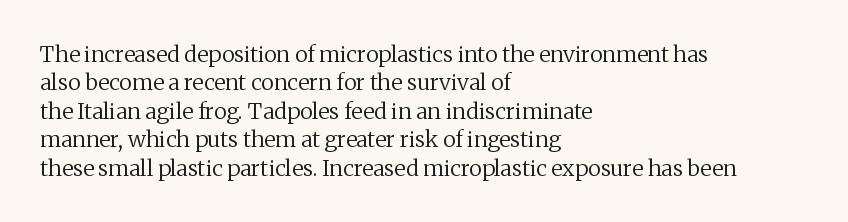
Rule under the text: the space is simply empty. Honestly, the letter spacing is just normal — you wouldn't notice it. The font's upright variant was chosen for this text. The strokes are not fattened; the text isn't bold. Layout note: lines flush left. The designer left line spacing at the default.
